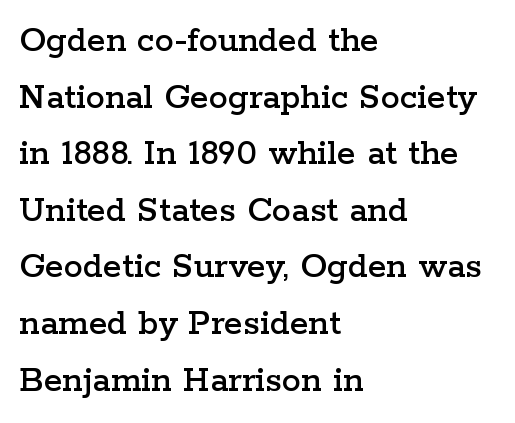
Regarding leading, the lines here are spaced in the standard way. Ordinary non-slanted type is in use. A typesetter would call this proportional, since set widths differ per character. Little horizontal feet cap the strokes, marking this as serif type. The rendering anchors every line to the left-hand side. Honestly, there is no underline to notice here at all.
